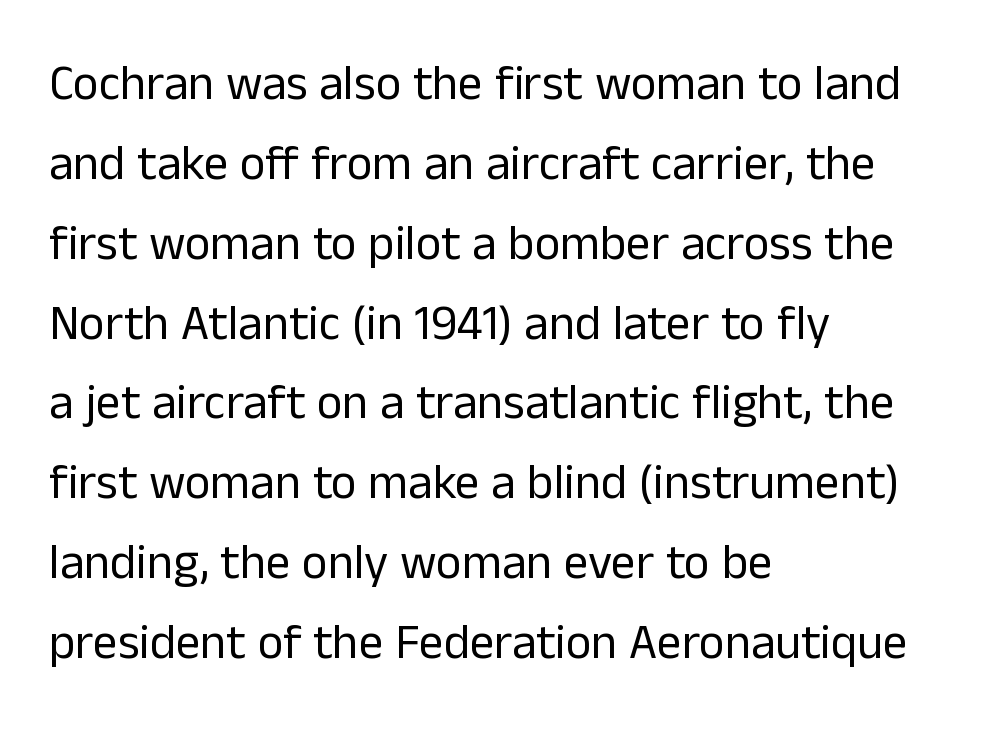
Q: Is the text bold? A: No.
Q: Is the text italic (slanted)? A: No, it is upright.
Q: Is the typeface a serif or a sans-serif typeface? A: Sans-serif.
Q: Is the text underlined? A: No.
Q: How is the paragraph aligned? A: Left-aligned.
Q: Is the spacing between letters normal or unusually wide? A: Normal.
Q: Is the spacing between lines tight, normal or loose? A: Normal.
Q: Width (condensed, normal, or wide)? A: Normal.
Q: Stroke contrast? A: Low.
Q: x-height? A: Medium.
Q: Monospaced? A: No.
